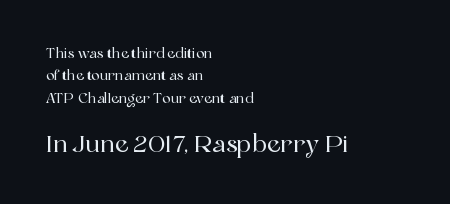
Casual observation: everything's shoved over to the left. Between one letter and the next there's only the usual sliver of space. Tall strokes in this sample are plumb rather than angled. The following chunk of copy outweighs the initial chunk in type size. Lines of text with bare space underneath. Leading matches the norm, producing a regular column.
